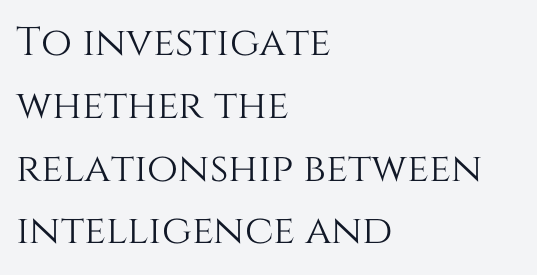
The image shows 40 px text type, upright; set left-aligned, normal line spacing (1.57x), normal letter spacing, not underlined; medium stroke contrast and a large x-height.
